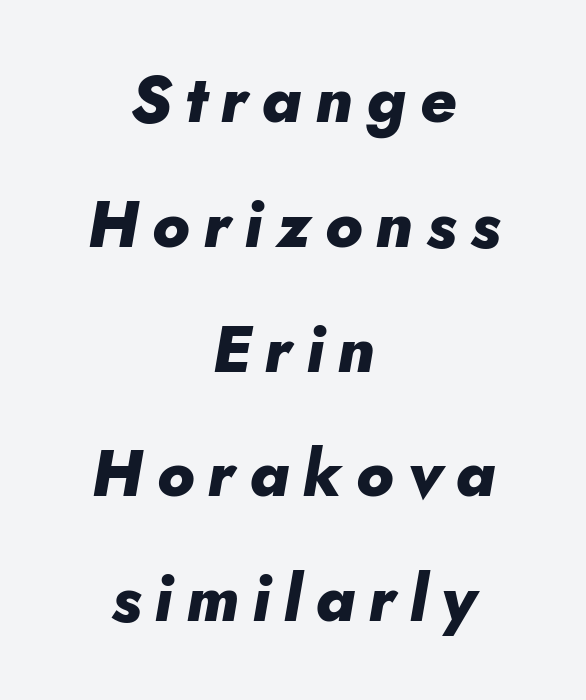
{"italic": "yes", "lean": "right", "slant_degrees": 10, "bold": "yes", "weight": "heavy", "width": "normal", "stroke_contrast": "low", "x_height": "small", "monospaced": "no", "underline": "no", "align": "center", "line_spacing": "loose", "line_spacing_ratio": 1.92, "letter_spacing": "wide", "letter_spacing_em": 0.21, "glyph_px": 65}
